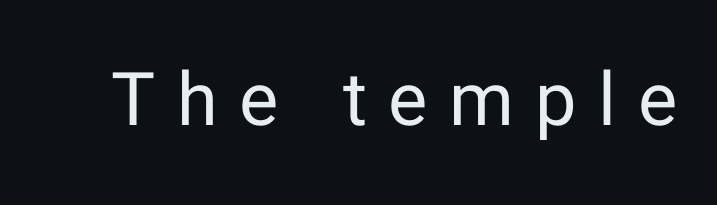
Q: Is the text bold? A: No.
Q: Is the text italic (slanted)? A: No, it is upright.
Q: Is the typeface a serif or a sans-serif typeface? A: Sans-serif.
Q: Is the text underlined? A: No.
Q: Is the spacing between letters normal or unusually wide? A: Unusually wide.
Q: Width (condensed, normal, or wide)? A: Normal.
Q: Stroke contrast? A: Low.
Q: x-height? A: Medium.
Q: Monospaced? A: No.
